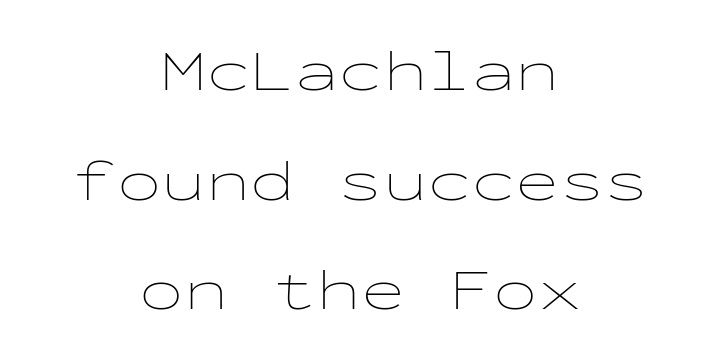
The face used here is rendered with its standard letterfit. The glyphs are unaccompanied by any horizontal stroke below them. These lines were composed using upright roman letters. Stroke thickness stays within the range of a standard reading face or lighter.
